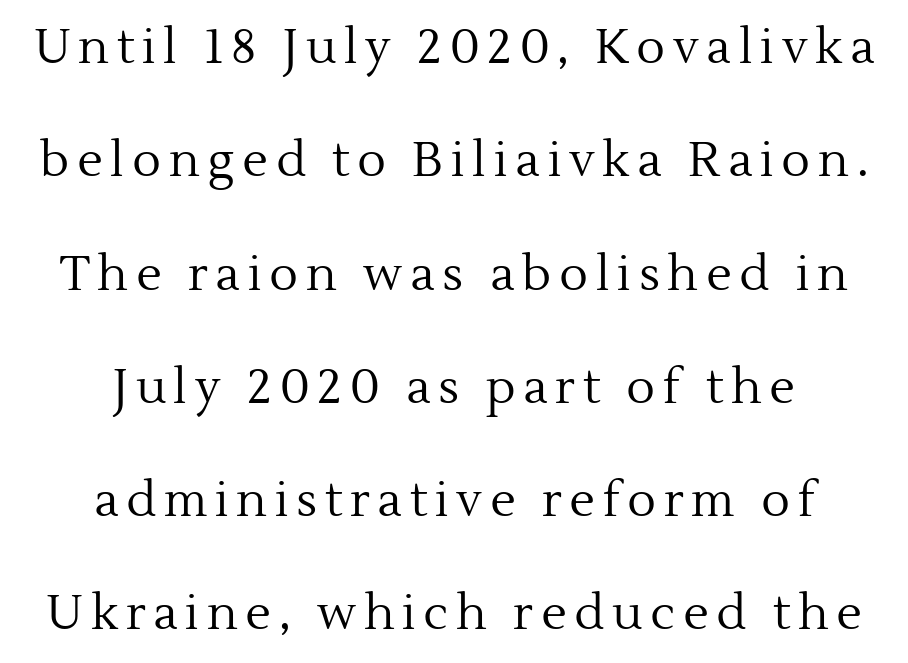
Q: Is the text bold? A: No.
Q: Is the text italic (slanted)? A: No, it is upright.
Q: Is the typeface a serif or a sans-serif typeface? A: Serif.
Q: Is the text underlined? A: No.
Q: How is the paragraph aligned? A: Centered.
Q: Is the spacing between lines tight, normal or loose? A: Loose.
Q: Width (condensed, normal, or wide)? A: Normal.
Q: x-height? A: Medium.
Q: Monospaced? A: No.
